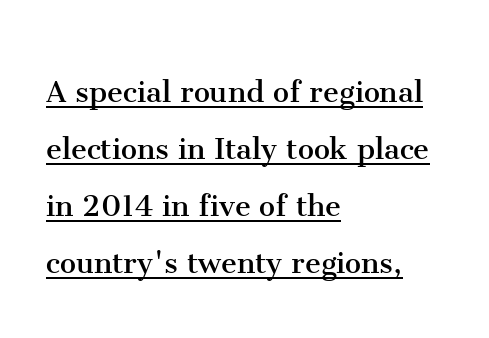
{"serif": "yes", "italic": "no", "bold": "no", "weight": "regular", "width": "normal", "stroke_contrast": "medium", "x_height": "medium", "monospaced": "no", "underline": "yes", "align": "left", "line_spacing": "normal", "line_spacing_ratio": 1.58, "letter_spacing": "normal", "letter_spacing_em": 0.0, "glyph_px": 36}
